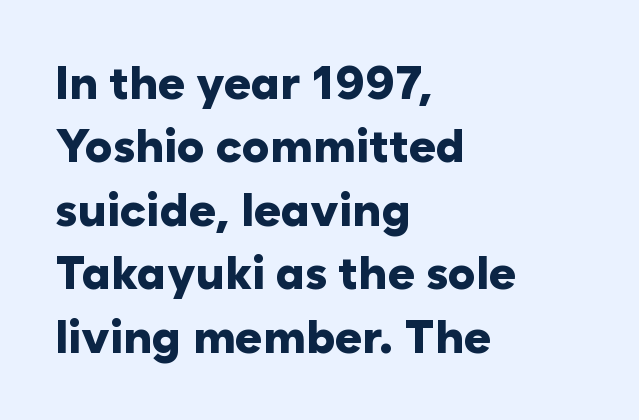
{"serif": "no", "italic": "no", "bold": "yes", "weight": "heavy", "width": "normal", "stroke_contrast": "low", "x_height": "medium", "monospaced": "no", "underline": "no", "align": "left", "line_spacing": "normal", "line_spacing_ratio": 1.38, "letter_spacing": "normal", "letter_spacing_em": 0.0, "glyph_px": 46}
